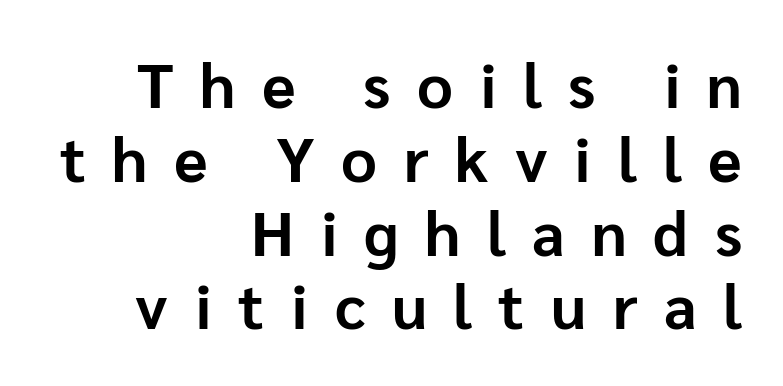
Q: Is the text bold? A: Yes.
Q: Is the text italic (slanted)? A: No, it is upright.
Q: Is the typeface a serif or a sans-serif typeface? A: Sans-serif.
Q: Is the text underlined? A: No.
Q: How is the paragraph aligned? A: Right-aligned.
Q: Is the spacing between letters normal or unusually wide? A: Unusually wide.
Q: Width (condensed, normal, or wide)? A: Normal.
Q: Stroke contrast? A: Low.
Q: x-height? A: Medium.
Q: Monospaced? A: No.
